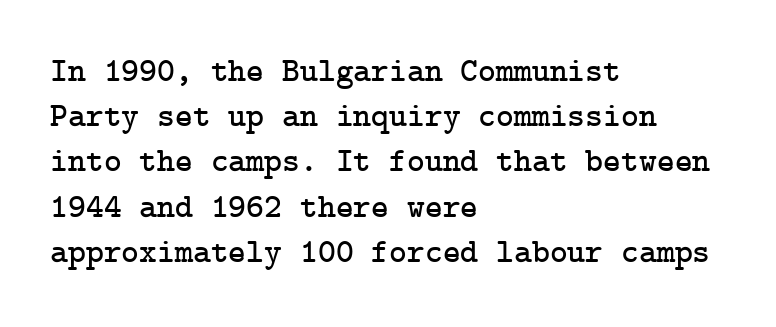
What stands out about the letter spacing? Nothing — it is the standard amount. You can tell from the footed stems that serif type was used. Check the space under the baseline: it is left empty. Every stem runs plumb, perpendicular to the baseline.
